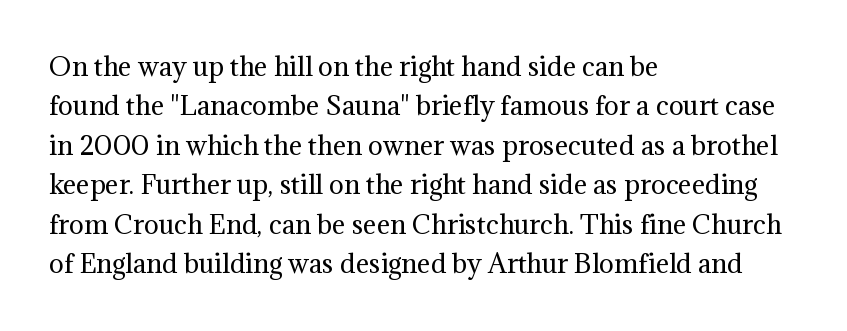
This block has exactly the height ordinary leading produces. Heft: none added — not bold. The face used here is rendered with its standard letterfit. Horizontally, the lines are justified to the leading edge only.
